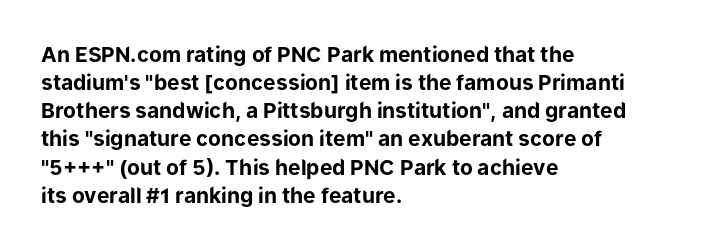
{"italic": "no", "bold": "yes", "underline": "no", "align": "left", "line_spacing": "normal", "line_spacing_ratio": 1.34, "letter_spacing": "normal", "letter_spacing_em": 0.0, "glyph_px": 21}
